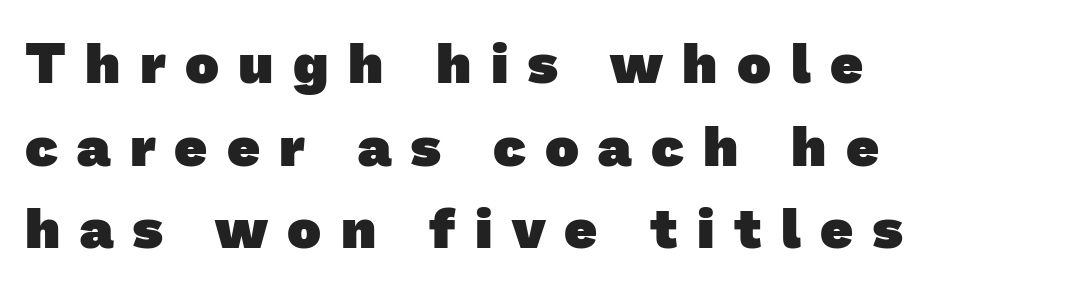
{"serif": "no", "bold": "yes", "weight": "heavy", "width": "normal", "stroke_contrast": "low", "x_height": "medium", "monospaced": "no", "underline": "no", "align": "left", "line_spacing": "normal", "line_spacing_ratio": 1.45, "letter_spacing": "wide", "letter_spacing_em": 0.34, "glyph_px": 57}
